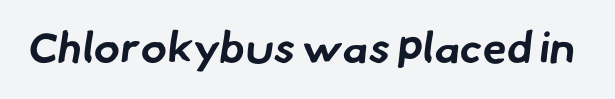
Q: Is the text bold? A: Yes.
Q: Is the typeface a serif or a sans-serif typeface? A: Sans-serif.
Q: Is the text underlined? A: No.
Q: Is the spacing between letters normal or unusually wide? A: Normal.
Q: Width (condensed, normal, or wide)? A: Normal.
Q: Stroke contrast? A: Low.
Q: x-height? A: Small.
Q: Monospaced? A: No.
